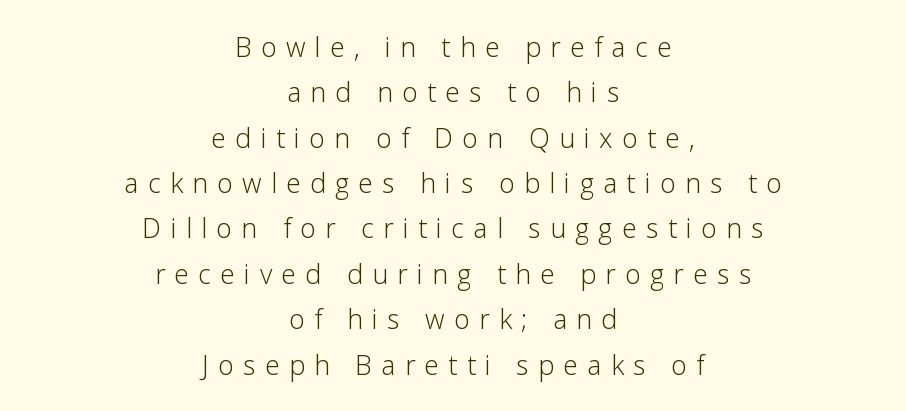
{"italic": "no", "bold": "no", "underline": "no", "align": "center", "line_spacing": "normal", "line_spacing_ratio": 1.68, "letter_spacing": "wide", "letter_spacing_em": 0.34, "glyph_px": 27}
